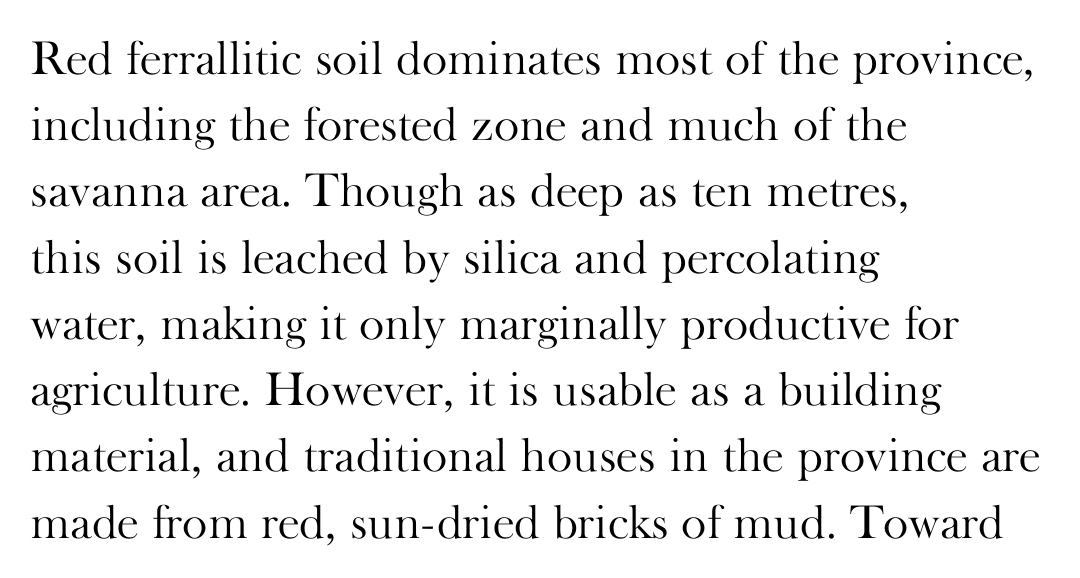
The image shows 48 px light serif type, upright; set left-aligned, normal line spacing (1.38x), normal letter spacing, not underlined; high stroke contrast and a small x-height.
